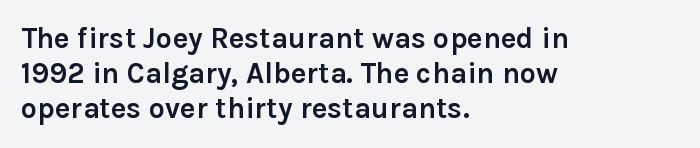
The image shows 29 px semibold sans-serif type, upright; set left-aligned, line spacing 1.21x, normal letter spacing, not underlined; low stroke contrast and a medium x-height.
